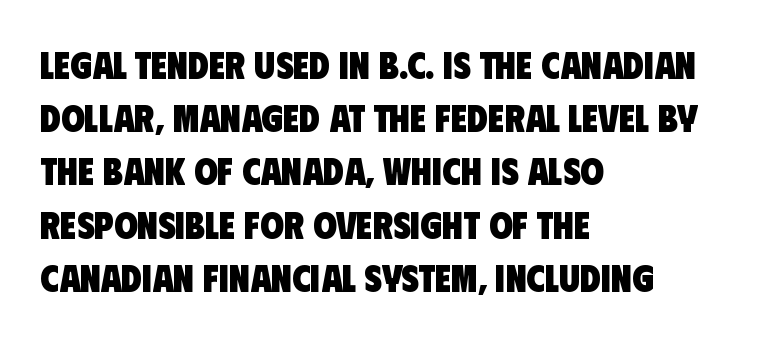
Q: Is the text bold? A: Yes.
Q: Is the typeface a serif or a sans-serif typeface? A: Sans-serif.
Q: Is the text underlined? A: No.
Q: How is the paragraph aligned? A: Left-aligned.
Q: Is the spacing between letters normal or unusually wide? A: Normal.
Q: Is the spacing between lines tight, normal or loose? A: Normal.
Q: Width (condensed, normal, or wide)? A: Condensed.
Q: Stroke contrast? A: Low.
Q: x-height? A: Large.
Q: Monospaced? A: No.
